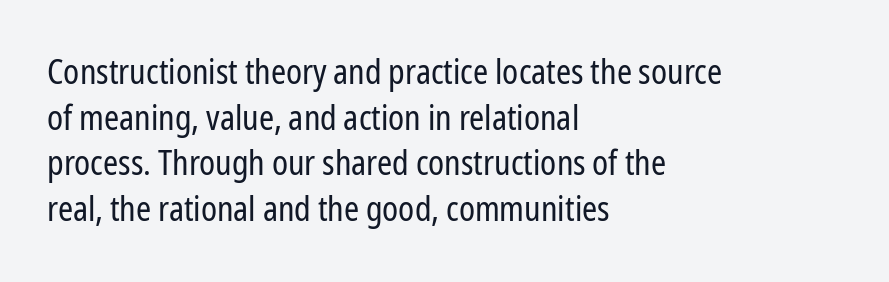
{"serif": "no", "italic": "no", "bold": "no", "weight": "regular", "width": "condensed", "stroke_contrast": "low", "x_height": "medium", "monospaced": "no", "underline": "no", "align": "left", "line_spacing": "normal", "line_spacing_ratio": 1.34, "letter_spacing": "normal", "letter_spacing_em": 0.0, "glyph_px": 34}
